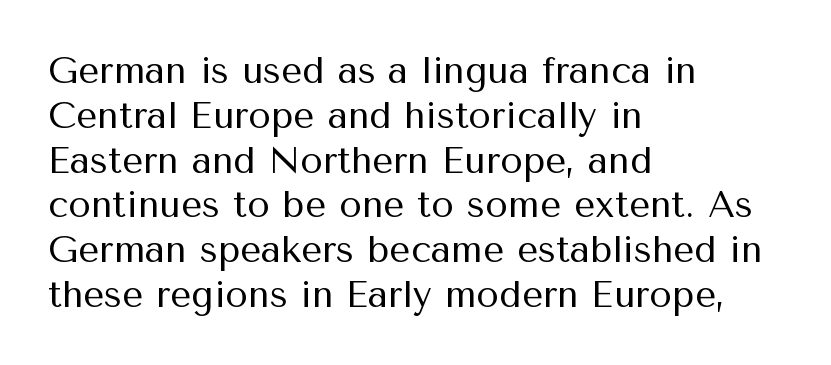
The image shows 37 px regular-weight sans-serif type, upright; set left-aligned, line spacing 1.21x, normal letter spacing, not underlined; medium stroke contrast and a medium x-height.
